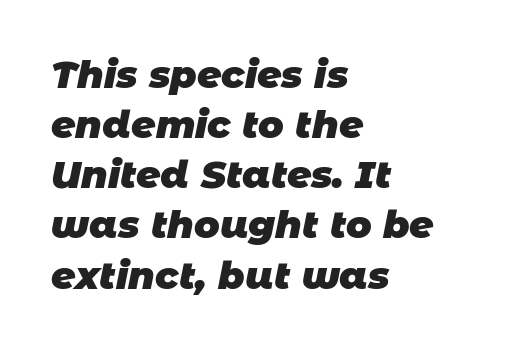
The image shows 38 px heavy sans-serif type; set left-aligned, normal line spacing (1.32x), normal letter spacing, not underlined; low stroke contrast and a large x-height.
